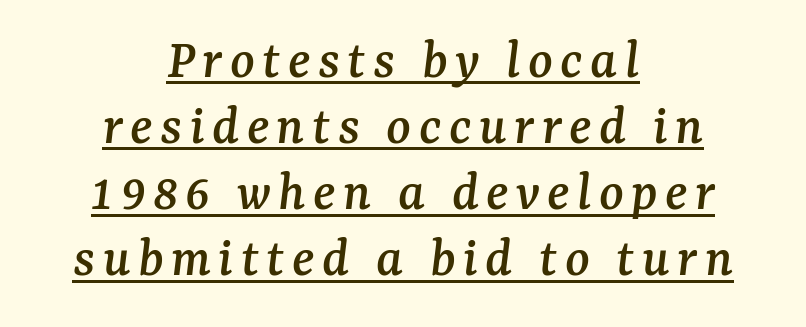
The image shows 57 px serif type, italic (leaning right); set centered, line spacing 1.16x, underlined; medium stroke contrast and a medium x-height.
